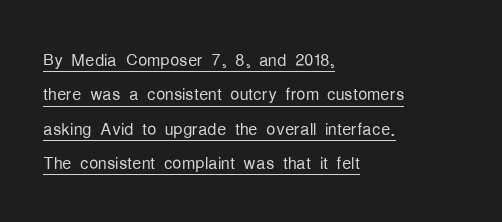
Every stem runs plumb, perpendicular to the baseline. Is the block centered? No — it sits flush against the left margin. No chunkiness to these letters — they're not bold. Students, observe: this is what conventionally led text looks like. Quick note: underline on. How are the letters spaced? Ordinarily, with no added tracking.
